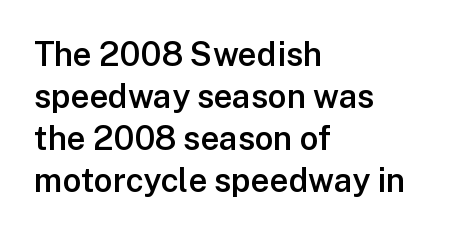
The image shows 33 px semibold sans-serif type, upright; set left-aligned, normal line spacing (1.27x), normal letter spacing, not underlined; low stroke contrast and a medium x-height.
